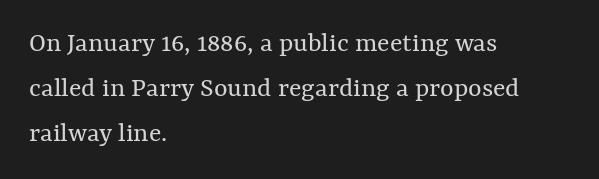
Q: Is the text bold? A: No.
Q: Is the text italic (slanted)? A: No, it is upright.
Q: Is the text underlined? A: No.
Q: How is the paragraph aligned? A: Left-aligned.
Q: Is the spacing between letters normal or unusually wide? A: Normal.
Q: Is the spacing between lines tight, normal or loose? A: Normal.
Q: Width (condensed, normal, or wide)? A: Normal.
Q: Stroke contrast? A: Medium.
Q: x-height? A: Medium.
Q: Monospaced? A: No.
